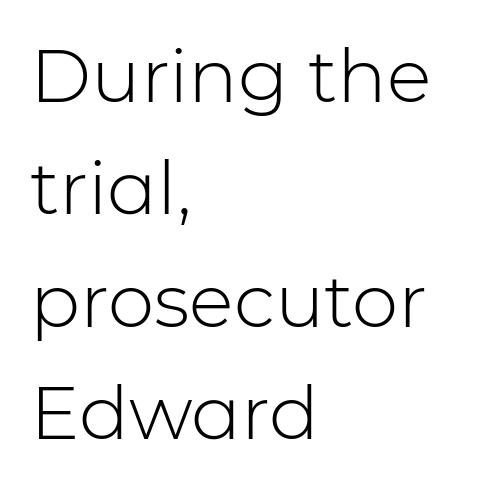
The image shows 74 px light sans-serif type, upright; set left-aligned, normal line spacing (1.52x), normal letter spacing, not underlined; low stroke contrast and a medium x-height.
